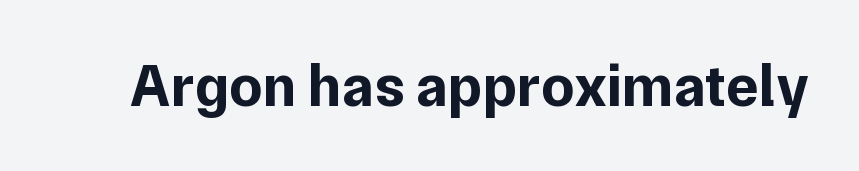
{"serif": "no", "italic": "no", "bold": "yes", "weight": "bold", "width": "normal", "stroke_contrast": "low", "x_height": "medium", "monospaced": "no", "underline": "no", "letter_spacing": "normal", "letter_spacing_em": 0.0, "glyph_px": 60}
